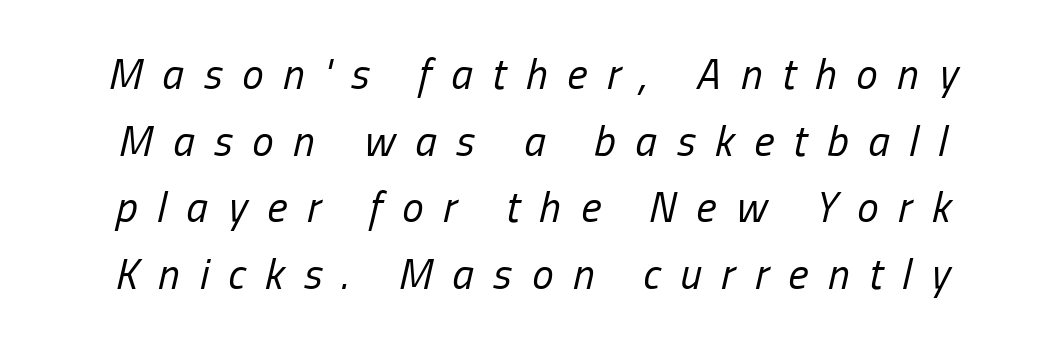
How would I describe the line gaps? Plain and ordinary. Letters rest on an invisible, unmarked baseline. Is this a fixed-width face? No — the glyphs have proportional, varying widths. Posture: slanted. Weight: regular or lighter.
